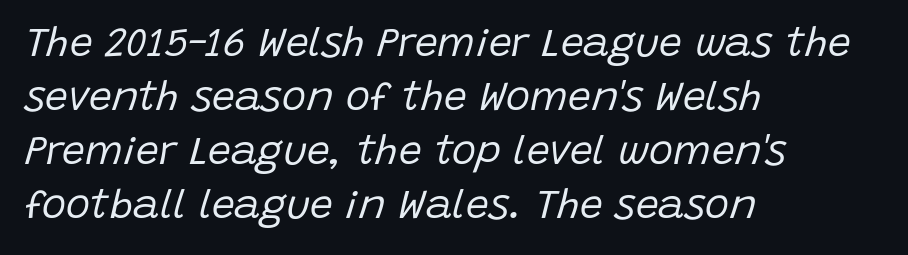
{"italic": "yes", "lean": "right", "slant_degrees": 15, "bold": "no", "weight": "regular", "width": "normal", "stroke_contrast": "low", "x_height": "large", "monospaced": "no", "underline": "no", "align": "left", "line_spacing": "normal", "line_spacing_ratio": 1.32, "letter_spacing": "normal", "letter_spacing_em": 0.0, "glyph_px": 41}
